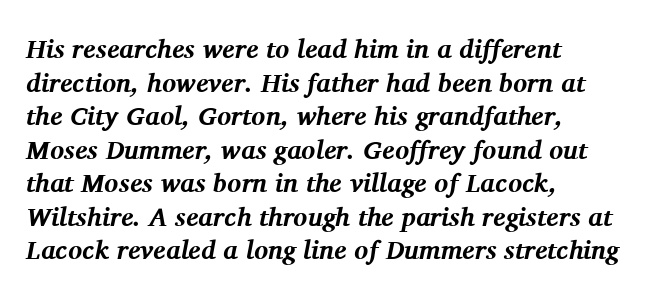
{"italic": "yes", "lean": "right", "slant_degrees": 11, "bold": "yes", "underline": "no", "align": "left", "line_spacing": "normal", "line_spacing_ratio": 1.29, "letter_spacing": "normal", "letter_spacing_em": 0.0, "glyph_px": 26}
